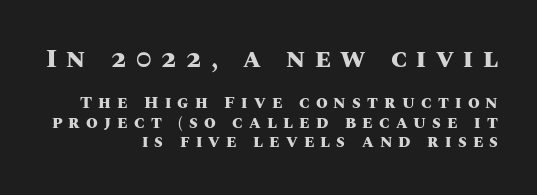
{"italic": "no", "bold": "yes", "underline": "no", "align": "right", "line_spacing_ratio": 1.16, "letter_spacing": "wide", "letter_spacing_em": 0.36, "larger_block": "first", "size_ratio": 1.53, "glyph_px": 26}
